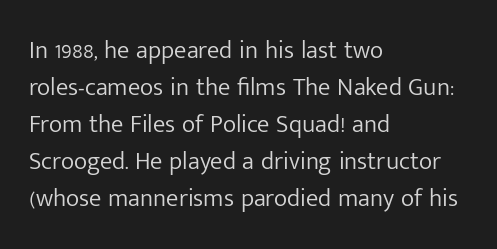
The image shows 25 px text type, upright; set left-aligned, normal line spacing (1.48x), normal letter spacing, not underlined.
